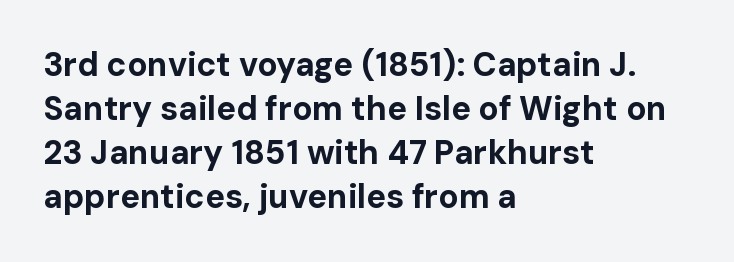
Do the characters align in a grid? No, the font is proportional. In terms of letterform style, serifs are entirely absent. The face used here has the dense, thick strokes of a bold. The rendering keeps characters at their native spacing.
